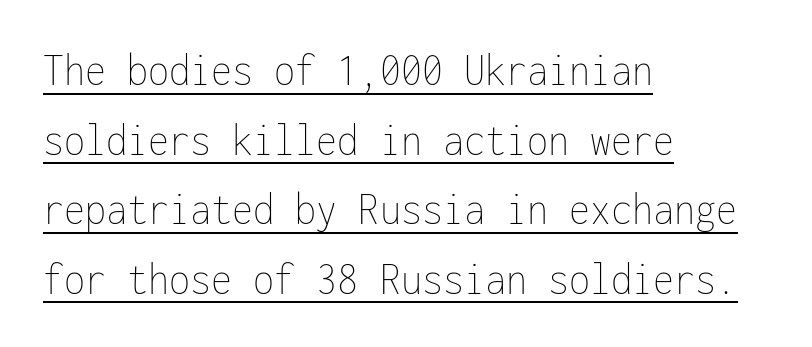
The image shows 48 px thin, condensed type, upright, monospaced; set left-aligned, normal line spacing (1.45x), normal letter spacing, underlined; low stroke contrast and a medium x-height.
